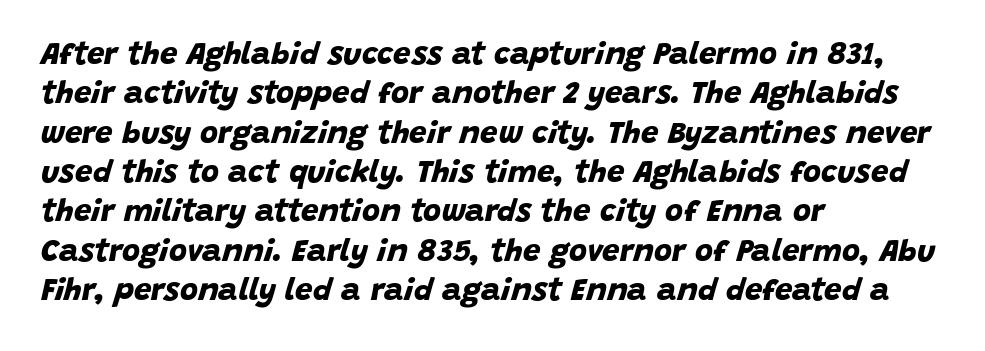
The space beneath each line is pristine and unruled. Think of a printed novel: that variable character pitch is what you see here. Line spacing here is normal. The text block is weighted toward the left margin, trailing off unevenly rightward. No feet cap the strokes, marking this as sans-serif type.
